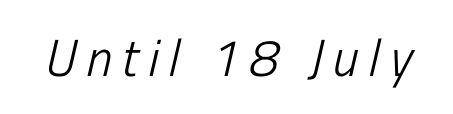
The whole block is typeset with a tilt. The face used here is proportionally spaced, like ordinary book or web type. Nobody drew a line under any word here. The font is comparable to plain body text, perhaps lighter.
